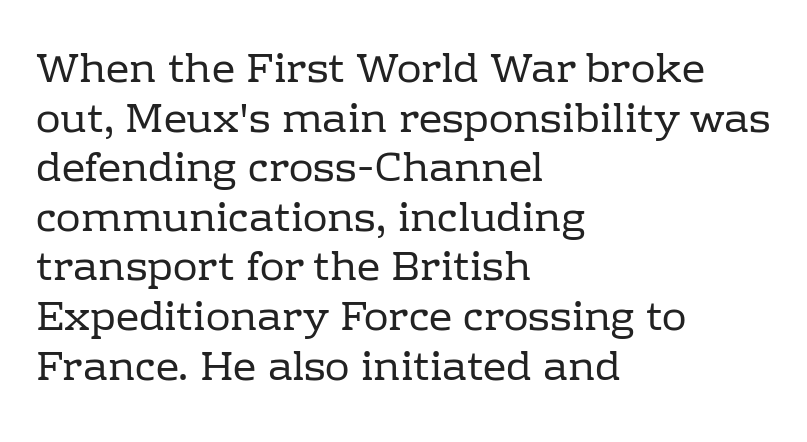
The image shows 41 px regular-weight serif type, upright; set left-aligned, line spacing 1.21x, normal letter spacing, not underlined; low stroke contrast and a medium x-height.
